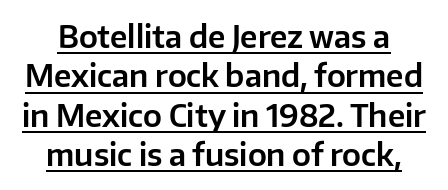
{"serif": "no", "italic": "no", "width": "normal", "stroke_contrast": "low", "x_height": "medium", "monospaced": "no", "underline": "yes", "line_spacing": "normal", "line_spacing_ratio": 1.31, "letter_spacing": "normal", "letter_spacing_em": 0.0, "glyph_px": 30}
